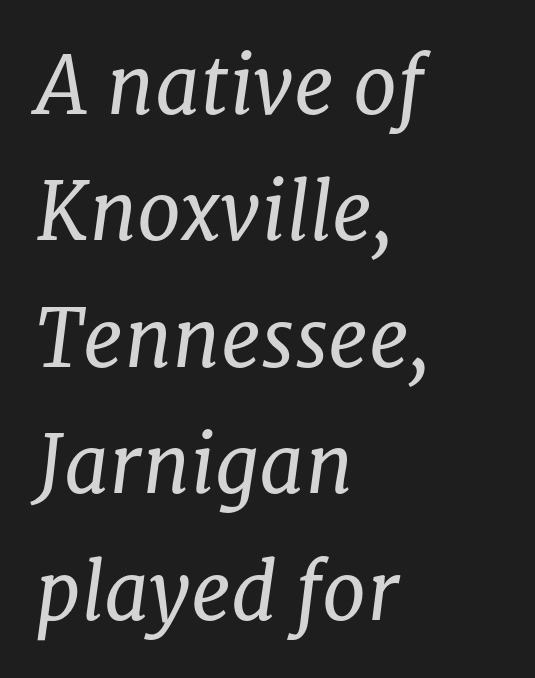
{"serif": "yes", "italic": "yes", "lean": "right", "slant_degrees": 8, "bold": "no", "weight": "regular", "width": "normal", "stroke_contrast": "low", "x_height": "medium", "monospaced": "no", "underline": "no", "align": "left", "line_spacing": "normal", "line_spacing_ratio": 1.6, "letter_spacing": "normal", "letter_spacing_em": 0.0, "glyph_px": 79}
